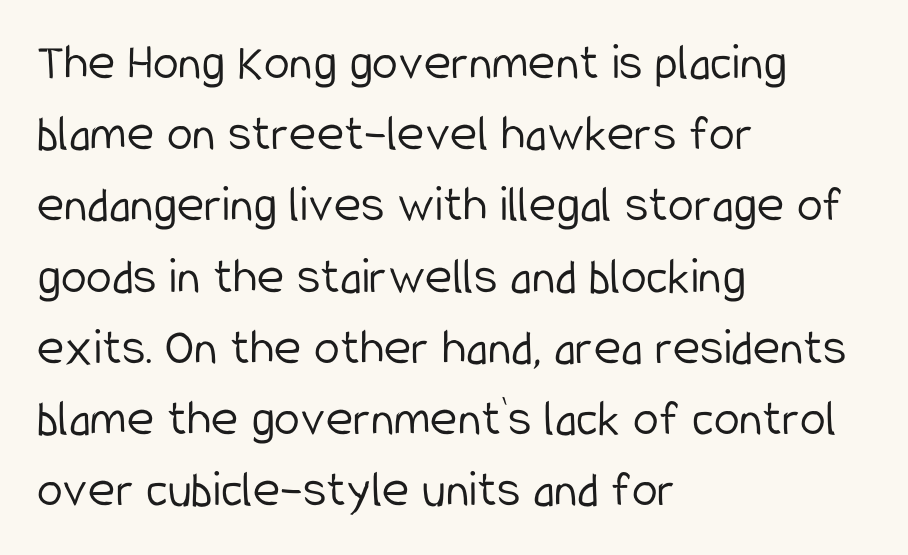
The block of text has a typical density, with ordinary space between rows. Serif or sans? Sans — the stroke terminals are bare. The axis of the letterforms is exactly vertical. Left-aligned paragraph, ragged on the right. Do the characters align in a grid? No, the font is proportional.
